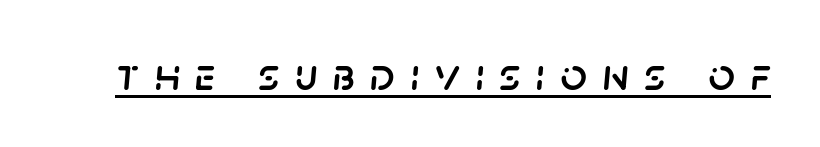
Q: Is the text italic (slanted)? A: Yes, it leans right by about 5 degrees.
Q: Is the text underlined? A: Yes.
Q: Is the spacing between letters normal or unusually wide? A: Unusually wide.
Q: Width (condensed, normal, or wide)? A: Normal.
Q: Stroke contrast? A: Low.
Q: x-height? A: Large.
Q: Monospaced? A: No.
